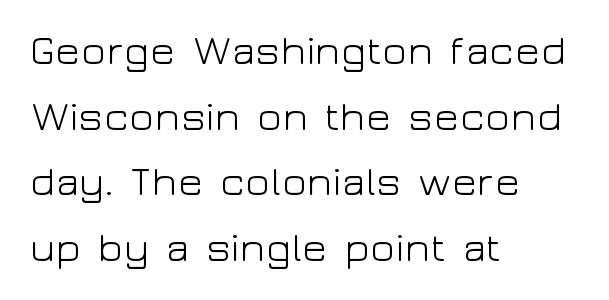
Q: Is the text bold? A: No.
Q: Is the text italic (slanted)? A: No, it is upright.
Q: Is the typeface a serif or a sans-serif typeface? A: Sans-serif.
Q: Is the text underlined? A: No.
Q: How is the paragraph aligned? A: Left-aligned.
Q: Is the spacing between letters normal or unusually wide? A: Normal.
Q: Is the spacing between lines tight, normal or loose? A: Normal.
Q: Width (condensed, normal, or wide)? A: Wide.
Q: Stroke contrast? A: Low.
Q: x-height? A: Medium.
Q: Monospaced? A: No.
